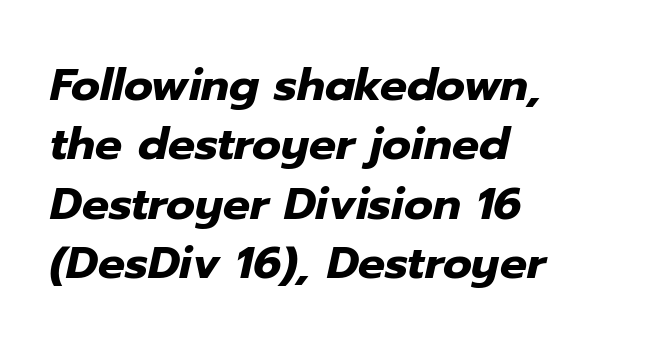
These lines are rendered in a variable-pitch font. The passage shown is not underscored anywhere. Nothing unusual about the tracking: characters are spaced as the font intends. The passage is arranged the way most books set body copy — flush left.
